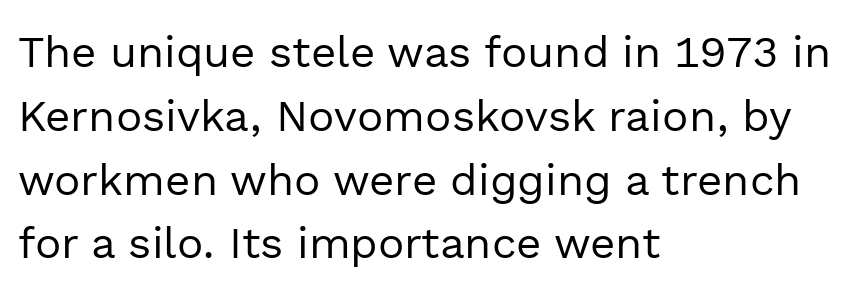
Q: Is the text bold? A: No.
Q: Is the text italic (slanted)? A: No, it is upright.
Q: Is the typeface a serif or a sans-serif typeface? A: Sans-serif.
Q: Is the text underlined? A: No.
Q: How is the paragraph aligned? A: Left-aligned.
Q: Is the spacing between letters normal or unusually wide? A: Normal.
Q: Is the spacing between lines tight, normal or loose? A: Normal.
Q: Width (condensed, normal, or wide)? A: Normal.
Q: x-height? A: Medium.
Q: Monospaced? A: No.
